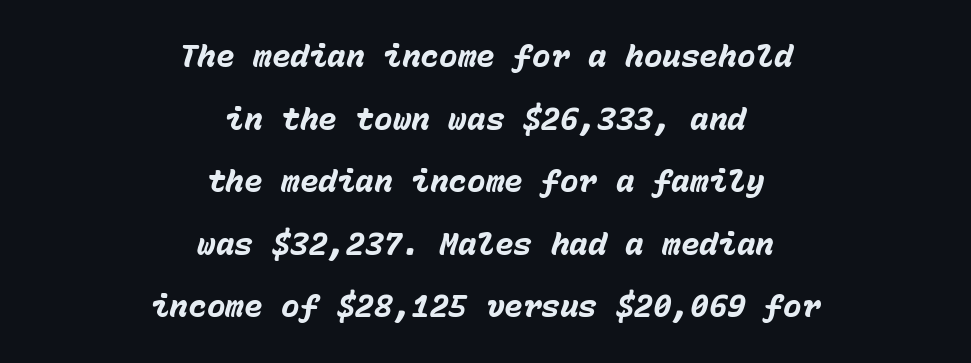
The image shows 31 px heavy type, italic (leaning right), monospaced; set centered, loose line spacing (2.02x), normal letter spacing, not underlined; low stroke contrast and a medium x-height.
